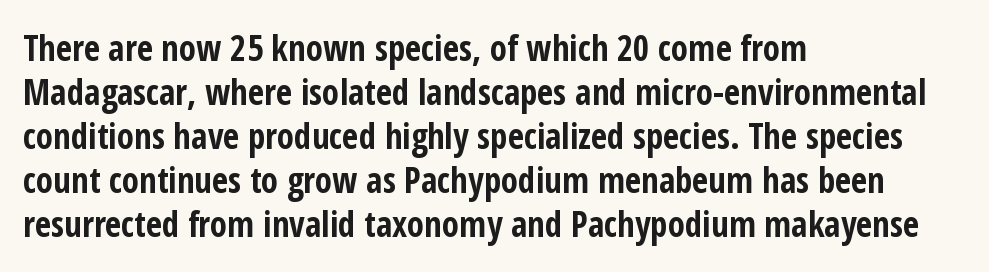
The image shows 35 px bold, condensed sans-serif type, upright; set left-aligned, normal line spacing (1.26x), normal letter spacing, not underlined; low stroke contrast and a medium x-height.
